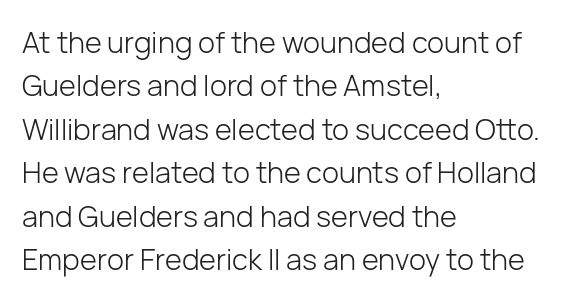
Q: Is the text bold? A: No.
Q: Is the text italic (slanted)? A: No, it is upright.
Q: Is the typeface a serif or a sans-serif typeface? A: Sans-serif.
Q: Is the text underlined? A: No.
Q: How is the paragraph aligned? A: Left-aligned.
Q: Is the spacing between letters normal or unusually wide? A: Normal.
Q: Is the spacing between lines tight, normal or loose? A: Normal.
Q: Width (condensed, normal, or wide)? A: Normal.
Q: Stroke contrast? A: Low.
Q: x-height? A: Medium.
Q: Monospaced? A: No.
